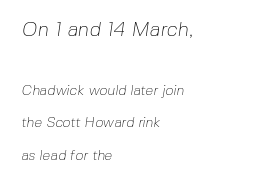
Q: Is the text bold? A: No.
Q: Is the text underlined? A: No.
Q: How is the paragraph aligned? A: Left-aligned.
Q: Is the spacing between letters normal or unusually wide? A: Normal.
Q: Is the spacing between lines tight, normal or loose? A: Loose.
Q: Which block of text is set in a larger size, the first (top) or the second (bottom)? A: The first (top) one.
